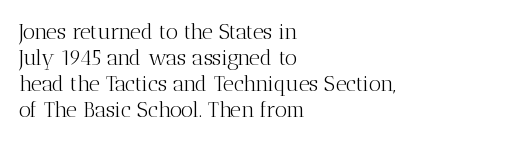
Q: Is the text bold? A: No.
Q: Is the text italic (slanted)? A: No, it is upright.
Q: Is the text underlined? A: No.
Q: How is the paragraph aligned? A: Left-aligned.
Q: Is the spacing between letters normal or unusually wide? A: Normal.
